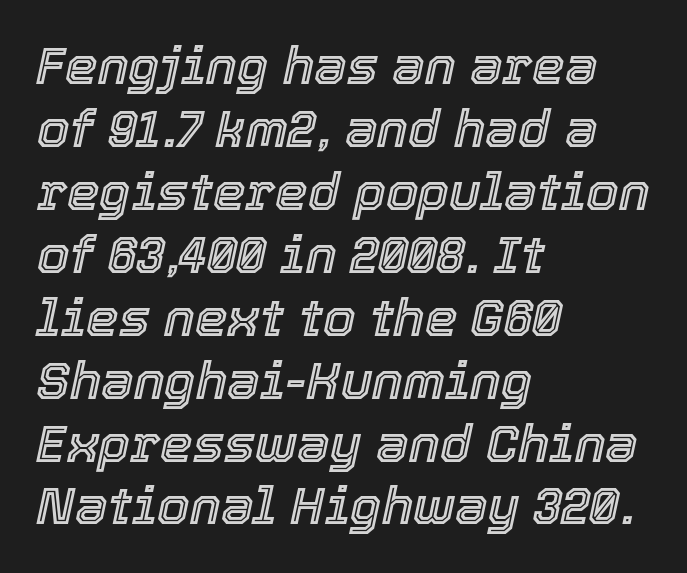
Q: Is the text italic (slanted)? A: Yes, it leans right by about 12 degrees.
Q: Is the text underlined? A: No.
Q: How is the paragraph aligned? A: Left-aligned.
Q: Is the spacing between letters normal or unusually wide? A: Normal.
Q: Width (condensed, normal, or wide)? A: Normal.
Q: x-height? A: Medium.
Q: Monospaced? A: No.
